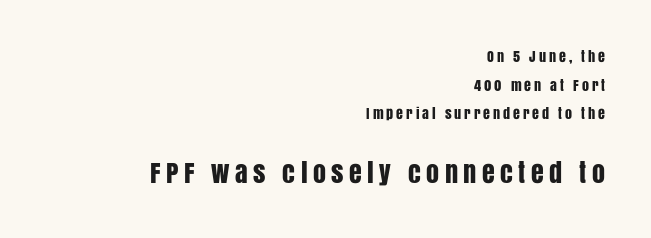
The compositor pushed each line to the right boundary. Unmarked baselines from the first word to the last. If you squint, the bottom block still reads clearly — it's the larger of the two. You could fit nearly another row in the gap between these rows. Students, note that the glyphs here are deliberately spaced far apart.
